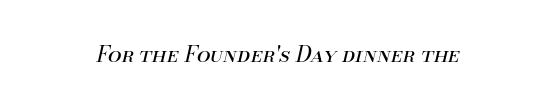
Is the stroke heavy? The answer is a plain regular-or-lighter. Yep, that's italic — everything's leaning. Caption: standard tracking, unaltered. The string is rendered with underlining switched off.
